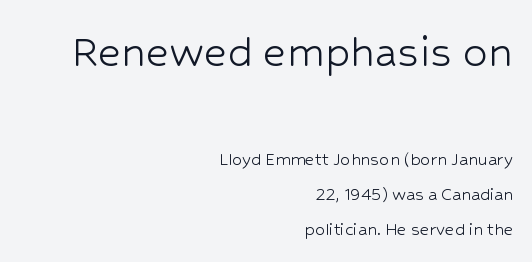
Quick note: not italic, upright. Is the type heavy? It reads as light-to-regular instead. Observe the ordinary spacing: letters are neighbours, not strangers. Horizontal alignment here is rightward, an uncommon choice for prose. Proportional: the letters do not fall into vertical columns.
